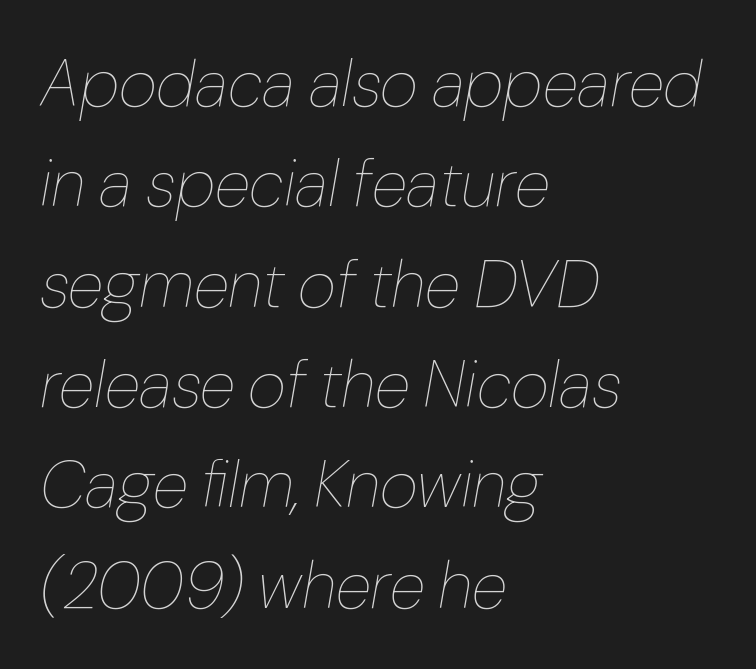
Caption: standard tracking, unaltered. What's the leading like? Ordinary, nothing unusual. Spacing verdict: proportional, widths tailored to each character. Left-aligned paragraph, ragged on the right. Stroke mass is kept to a normal reading level or below. A bare baseline throughout the passage.
